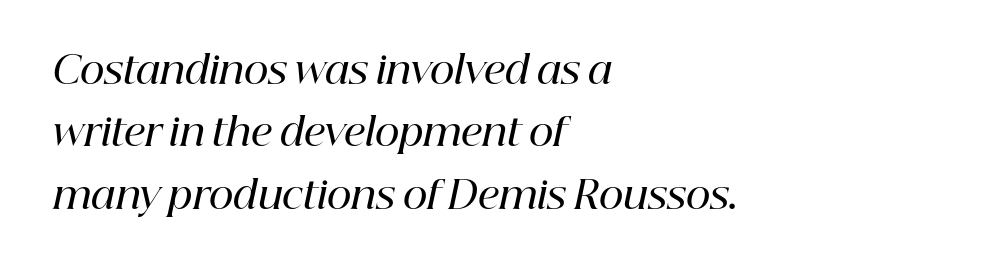
{"serif": "yes", "italic": "yes", "lean": "right", "slant_degrees": 12, "bold": "semi", "weight": "semibold", "width": "normal", "stroke_contrast": "high", "x_height": "medium", "monospaced": "no", "underline": "no", "align": "left", "line_spacing": "normal", "line_spacing_ratio": 1.64, "letter_spacing": "normal", "letter_spacing_em": 0.0, "glyph_px": 38}
